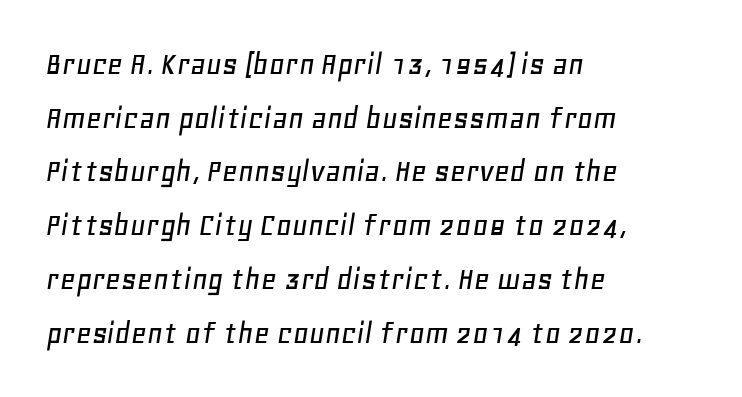
The image shows 34 px text type, italic (leaning right); set left-aligned, normal line spacing (1.58x), normal letter spacing, not underlined; low stroke contrast and a large x-height.
